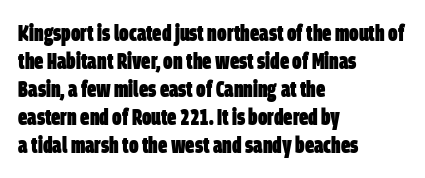
Q: Is the text bold? A: Yes.
Q: Is the text underlined? A: No.
Q: How is the paragraph aligned? A: Left-aligned.
Q: Is the spacing between letters normal or unusually wide? A: Normal.
